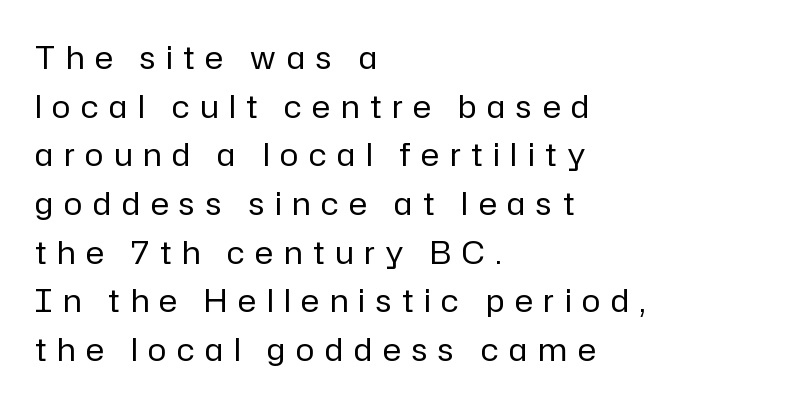
Q: Is the text bold? A: No.
Q: Is the text italic (slanted)? A: No, it is upright.
Q: Is the typeface a serif or a sans-serif typeface? A: Sans-serif.
Q: Is the text underlined? A: No.
Q: How is the paragraph aligned? A: Left-aligned.
Q: Is the spacing between letters normal or unusually wide? A: Unusually wide.
Q: Is the spacing between lines tight, normal or loose? A: Normal.
Q: Width (condensed, normal, or wide)? A: Normal.
Q: Stroke contrast? A: Low.
Q: x-height? A: Medium.
Q: Monospaced? A: No.
